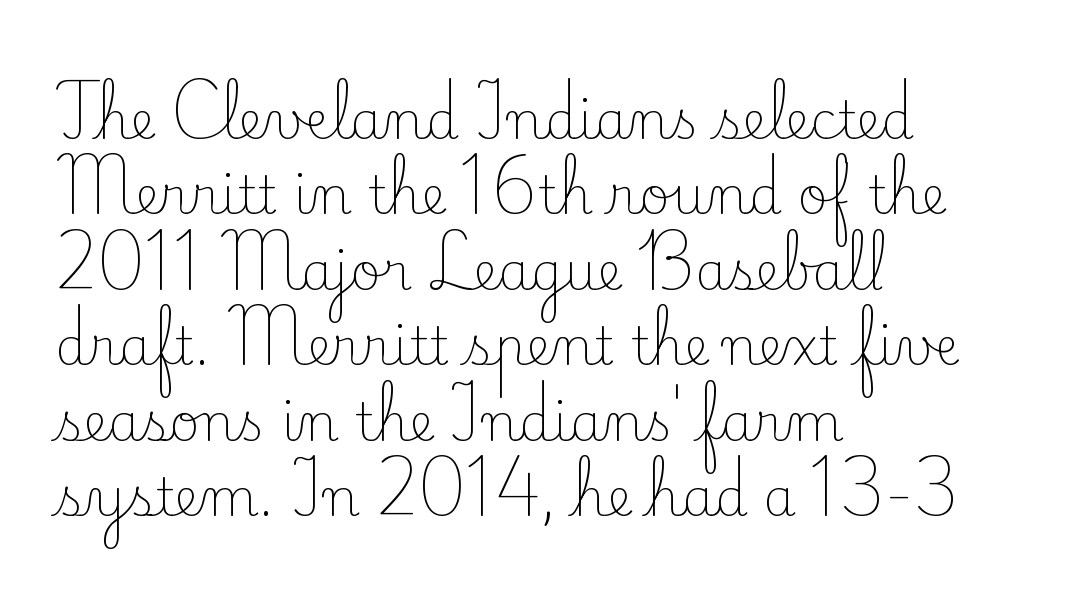
Q: Is the text bold? A: No.
Q: Is the text italic (slanted)? A: No, it is upright.
Q: Is the typeface a serif or a sans-serif typeface? A: Serif.
Q: Is the text underlined? A: No.
Q: How is the paragraph aligned? A: Left-aligned.
Q: Is the spacing between letters normal or unusually wide? A: Normal.
Q: Is the spacing between lines tight, normal or loose? A: Normal.
Q: Width (condensed, normal, or wide)? A: Normal.
Q: Stroke contrast? A: Low.
Q: x-height? A: Small.
Q: Monospaced? A: No.
